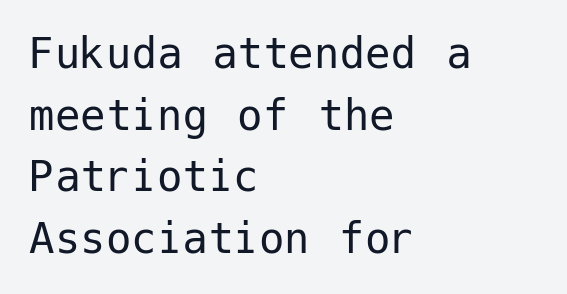
{"serif": "no", "italic": "no", "bold": "no", "weight": "regular", "width": "normal", "stroke_contrast": "low", "x_height": "medium", "underline": "no", "align": "left", "line_spacing_ratio": 1.21, "letter_spacing": "normal", "letter_spacing_em": 0.0, "glyph_px": 51}
